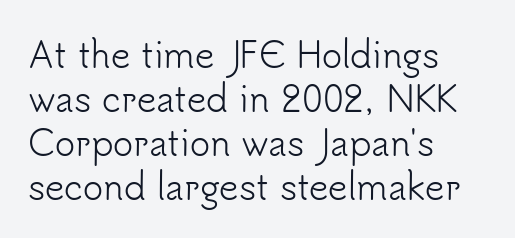
The passage shown is not bold in any degree. Every character sits straight up, as roman type does. Baseline-to-baseline distance is the conventional proportion of letter height. The rendering uses natural spacing where letterforms have individual widths. Plain, unruled lines of type.
